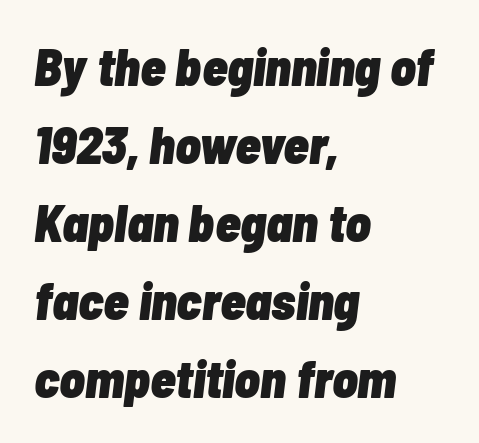
The image shows 52 px heavy, condensed type, italic (leaning right); set left-aligned, normal line spacing (1.5x), normal letter spacing, not underlined; low stroke contrast and a medium x-height.
